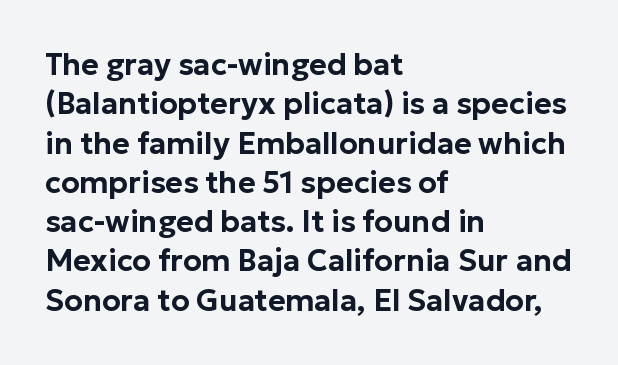
Q: Is the text italic (slanted)? A: No, it is upright.
Q: Is the typeface a serif or a sans-serif typeface? A: Sans-serif.
Q: Is the text underlined? A: No.
Q: How is the paragraph aligned? A: Left-aligned.
Q: Is the spacing between letters normal or unusually wide? A: Normal.
Q: Is the spacing between lines tight, normal or loose? A: Normal.
Q: Width (condensed, normal, or wide)? A: Normal.
Q: Stroke contrast? A: Low.
Q: x-height? A: Medium.
Q: Monospaced? A: No.
